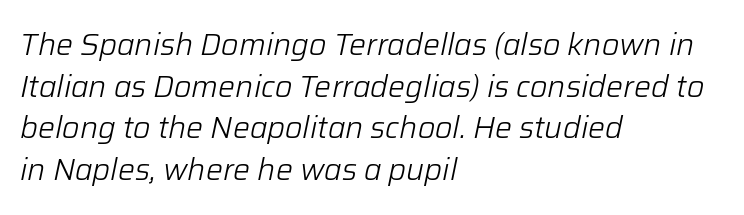
The image shows 30 px light type, italic (leaning right); set left-aligned, normal line spacing (1.39x), normal letter spacing, not underlined; low stroke contrast and a medium x-height.
